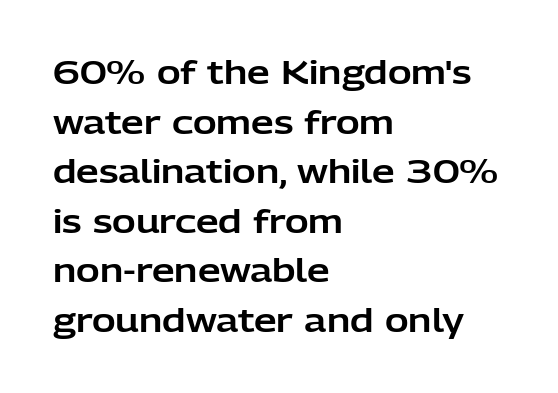
Normally led — the rows are evenly, conventionally spaced. The letters advance in unequal steps, a hallmark of proportional type. Honestly, the letter spacing is just normal — you wouldn't notice it. Short and long lines alike share a common starting point at left.
